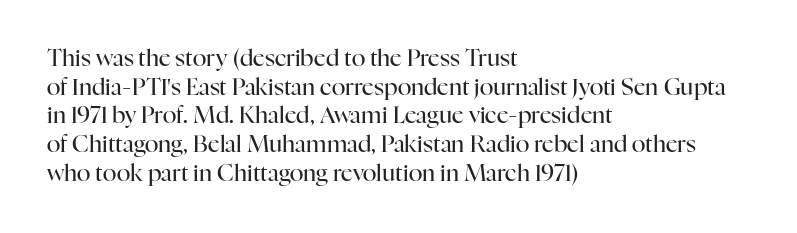
Q: Is the text bold? A: No.
Q: Is the text italic (slanted)? A: No, it is upright.
Q: Is the text underlined? A: No.
Q: How is the paragraph aligned? A: Left-aligned.
Q: Is the spacing between letters normal or unusually wide? A: Normal.
Q: Is the spacing between lines tight, normal or loose? A: Normal.
